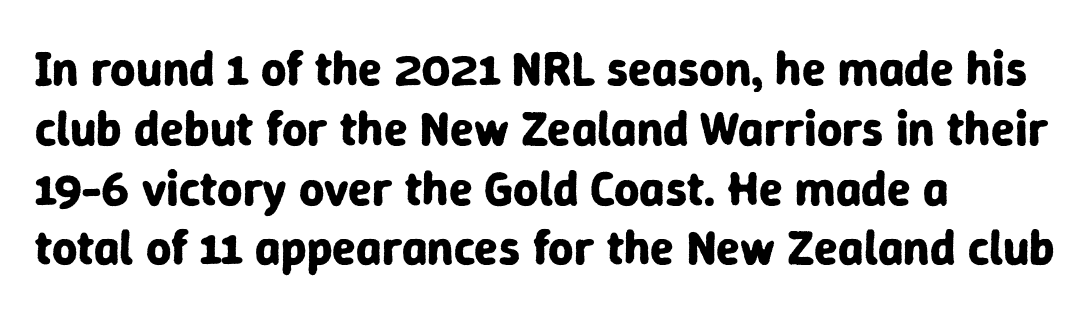
The image shows 49 px bold sans-serif type, upright; set left-aligned, line spacing 1.22x, normal letter spacing, not underlined; low stroke contrast and a medium x-height.
